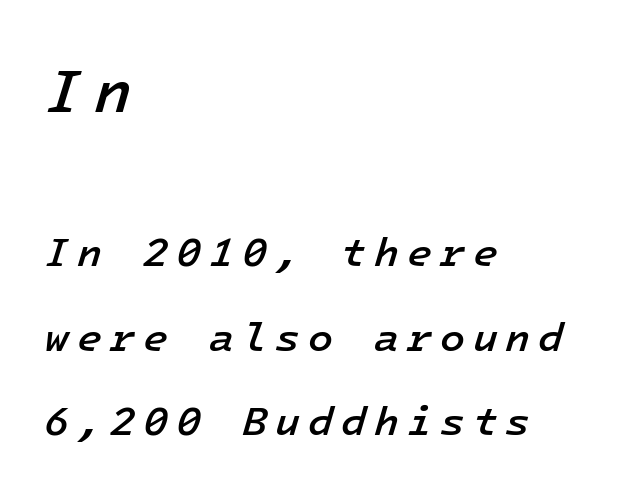
The image shows 62 px semibold type, italic (leaning right), monospaced; set left-aligned, loose line spacing (2.06x), not underlined; the first (top) block is 1.51x larger; low stroke contrast and a medium x-height.
